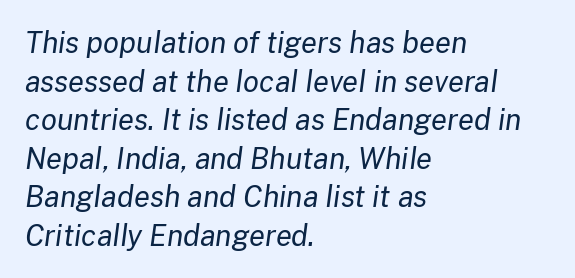
Q: Is the text bold? A: No.
Q: Is the text italic (slanted)? A: Yes, it leans right by about 8 degrees.
Q: Is the text underlined? A: No.
Q: How is the paragraph aligned? A: Left-aligned.
Q: Is the spacing between letters normal or unusually wide? A: Normal.
Q: Is the spacing between lines tight, normal or loose? A: Normal.
Q: Width (condensed, normal, or wide)? A: Normal.
Q: Stroke contrast? A: Low.
Q: x-height? A: Medium.
Q: Monospaced? A: No.
